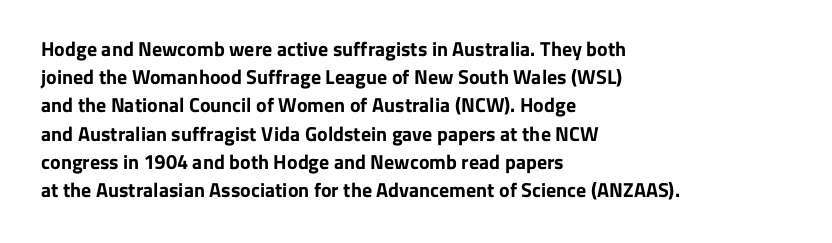
Q: Is the text bold? A: Yes.
Q: Is the text italic (slanted)? A: No, it is upright.
Q: Is the text underlined? A: No.
Q: How is the paragraph aligned? A: Left-aligned.
Q: Is the spacing between letters normal or unusually wide? A: Normal.
Q: Is the spacing between lines tight, normal or loose? A: Normal.
